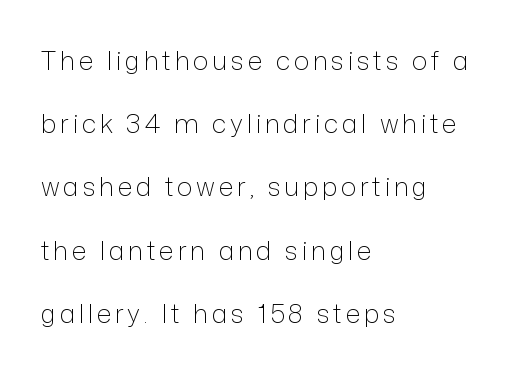
The cut favours lightness, reaching ordinary text weight at its darkest. Rendered with straight, roman letterforms. Whoever set this chose breathing room over compactness in the vertical rhythm. The lines in this sample share a left origin and differ only in where they stop. Underlining? Definitely not there.
